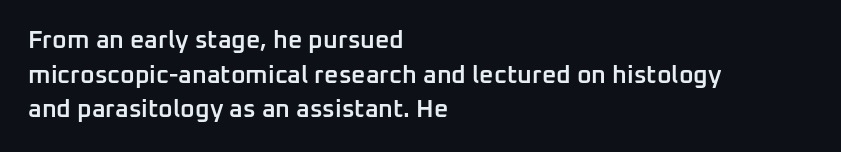
The image shows 25 px text type, upright; set left-aligned, normal line spacing (1.39x), normal letter spacing, not underlined.
